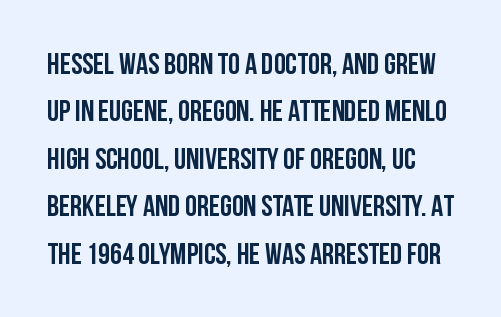
Serif or sans? Sans — the stroke terminals are bare. Inter-character spacing is left at the font's built-in metrics. Notice how descenders clear the ascenders below comfortably — that's standard leading. Bare-footed words on every line. Think of a printed novel: that variable character pitch is what you see here. The letters stand upright; this is a roman face.
